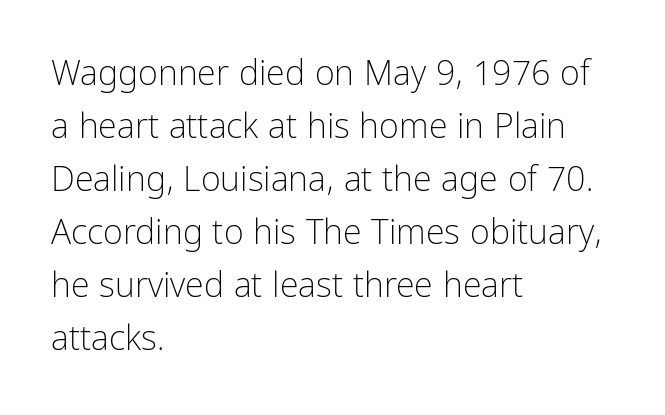
{"serif": "no", "italic": "no", "bold": "no", "weight": "light", "width": "condensed", "stroke_contrast": "low", "x_height": "medium", "monospaced": "no", "underline": "no", "align": "left", "line_spacing": "normal", "line_spacing_ratio": 1.56, "letter_spacing": "normal", "letter_spacing_em": 0.0, "glyph_px": 34}
